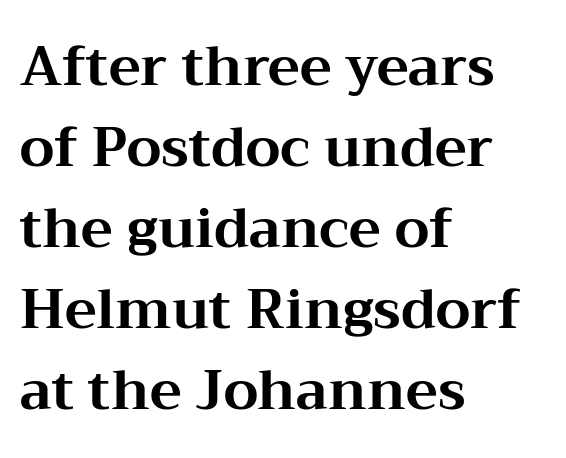
Q: Is the text bold? A: Yes.
Q: Is the text italic (slanted)? A: No, it is upright.
Q: Is the typeface a serif or a sans-serif typeface? A: Serif.
Q: Is the text underlined? A: No.
Q: How is the paragraph aligned? A: Left-aligned.
Q: Is the spacing between letters normal or unusually wide? A: Normal.
Q: Is the spacing between lines tight, normal or loose? A: Normal.
Q: Width (condensed, normal, or wide)? A: Wide.
Q: Stroke contrast? A: Medium.
Q: x-height? A: Medium.
Q: Monospaced? A: No.
